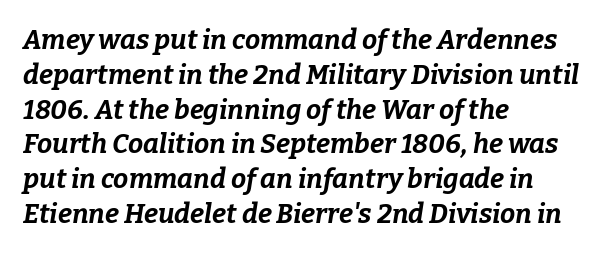
Q: Is the text bold? A: Yes.
Q: Is the text italic (slanted)? A: Yes, it leans right by about 9 degrees.
Q: Is the text underlined? A: No.
Q: How is the paragraph aligned? A: Left-aligned.
Q: Is the spacing between letters normal or unusually wide? A: Normal.
Q: Is the spacing between lines tight, normal or loose? A: Normal.
